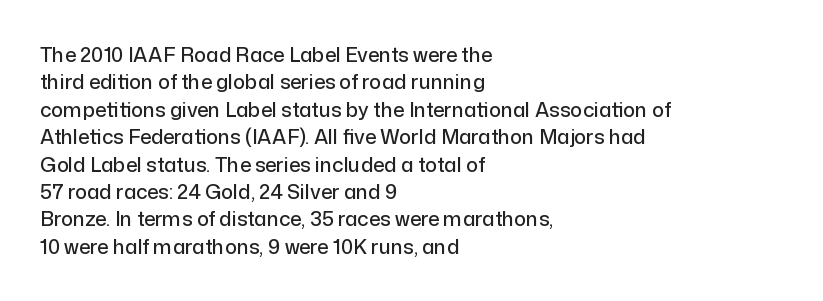
The image shows 20 px text type, upright; set left-aligned, normal line spacing (1.37x), normal letter spacing, not underlined.
